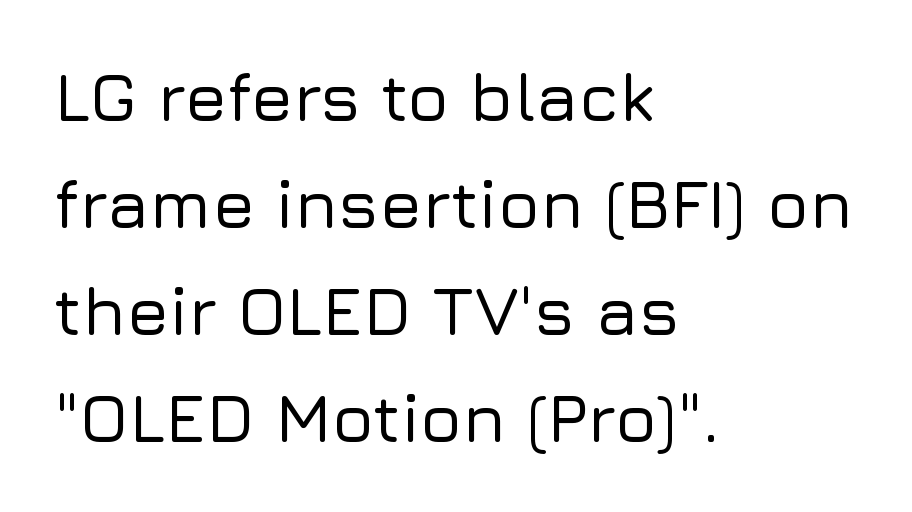
Q: Is the text italic (slanted)? A: No, it is upright.
Q: Is the typeface a serif or a sans-serif typeface? A: Sans-serif.
Q: Is the text underlined? A: No.
Q: How is the paragraph aligned? A: Left-aligned.
Q: Is the spacing between letters normal or unusually wide? A: Normal.
Q: Is the spacing between lines tight, normal or loose? A: Normal.
Q: Width (condensed, normal, or wide)? A: Normal.
Q: Stroke contrast? A: Low.
Q: x-height? A: Medium.
Q: Monospaced? A: No.
